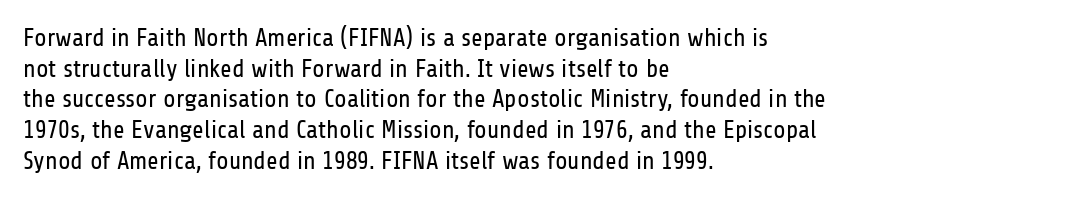
Q: Is the text bold? A: No.
Q: Is the text italic (slanted)? A: No, it is upright.
Q: Is the text underlined? A: No.
Q: How is the paragraph aligned? A: Left-aligned.
Q: Is the spacing between letters normal or unusually wide? A: Normal.
